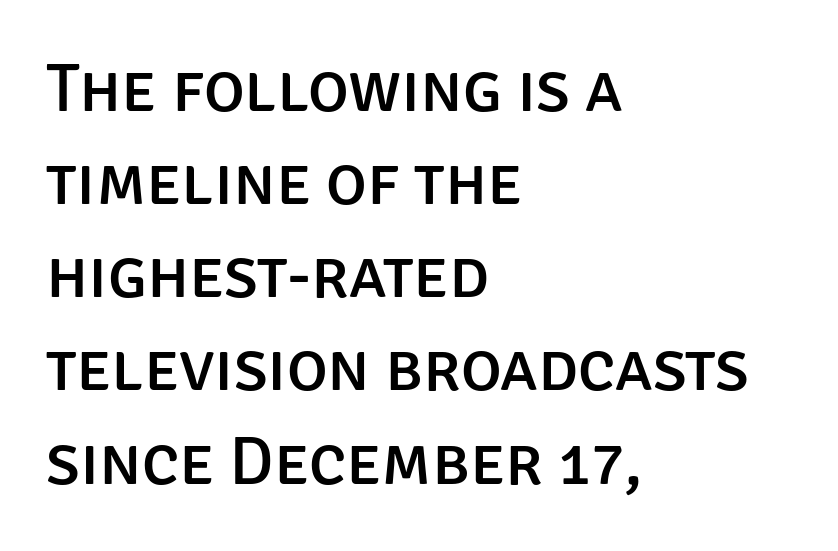
The space between consecutive lines is moderate. Has an underline been added? It has not. Is this a fixed-width face? No — the glyphs have proportional, varying widths. Honestly, the letter spacing is just normal — you wouldn't notice it. It's the straight-up-and-down kind of type.
